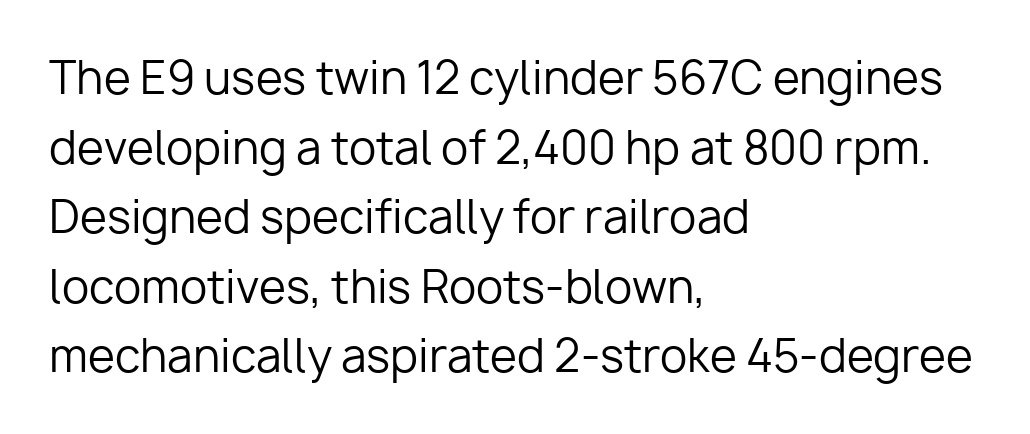
Q: Is the text bold? A: No.
Q: Is the text italic (slanted)? A: No, it is upright.
Q: Is the typeface a serif or a sans-serif typeface? A: Sans-serif.
Q: Is the text underlined? A: No.
Q: How is the paragraph aligned? A: Left-aligned.
Q: Is the spacing between letters normal or unusually wide? A: Normal.
Q: Is the spacing between lines tight, normal or loose? A: Normal.
Q: Width (condensed, normal, or wide)? A: Normal.
Q: Stroke contrast? A: Low.
Q: x-height? A: Medium.
Q: Monospaced? A: No.
